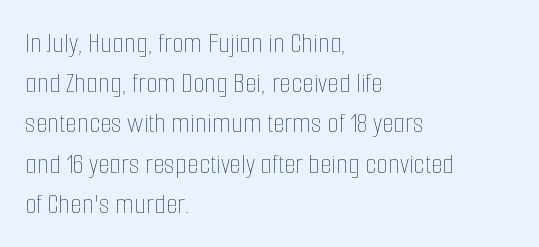
The image shows 30 px thin, condensed type, upright; set left-aligned, normal line spacing (1.34x), normal letter spacing, not underlined; low stroke contrast and a medium x-height.
